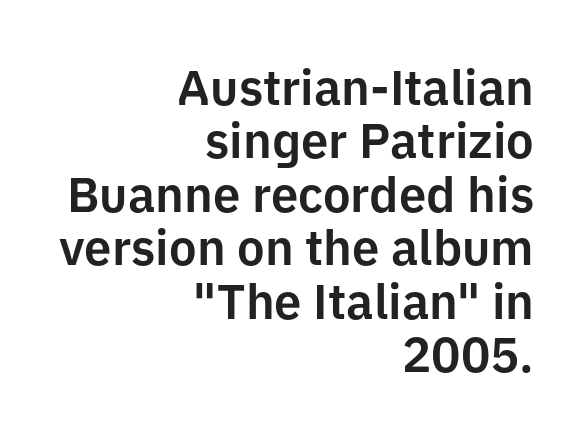
The tracking reads as untouched default to a designer's eye. Students, observe: this is what under-led, compact text looks like. Bare-footed words on every line. Typographically, this falls in the sans-serif category. Do the characters align in a grid? No, the font is proportional. Visually the block forms a straight wall on the right and a jagged coastline on the left.
